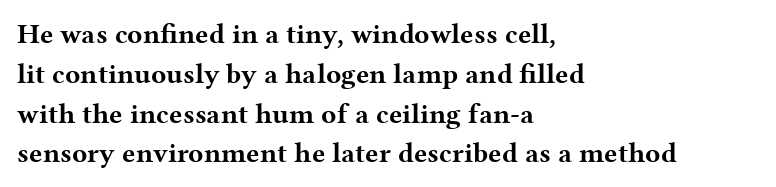
Q: Is the text bold? A: Yes.
Q: Is the text italic (slanted)? A: No, it is upright.
Q: Is the typeface a serif or a sans-serif typeface? A: Serif.
Q: Is the text underlined? A: No.
Q: How is the paragraph aligned? A: Left-aligned.
Q: Is the spacing between letters normal or unusually wide? A: Normal.
Q: Is the spacing between lines tight, normal or loose? A: Normal.
Q: Width (condensed, normal, or wide)? A: Wide.
Q: Stroke contrast? A: Medium.
Q: x-height? A: Medium.
Q: Monospaced? A: No.
